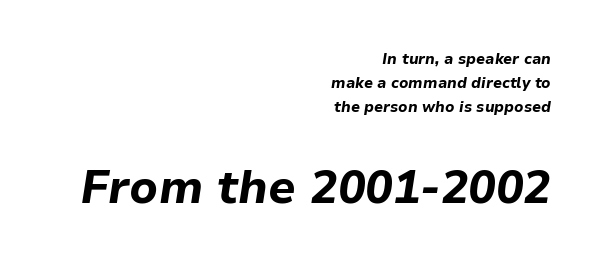
Q: Is the text bold? A: Yes.
Q: Is the text italic (slanted)? A: Yes, it leans right by about 9 degrees.
Q: Is the text underlined? A: No.
Q: How is the paragraph aligned? A: Right-aligned.
Q: Is the spacing between letters normal or unusually wide? A: Normal.
Q: Is the spacing between lines tight, normal or loose? A: Normal.
Q: Which block of text is set in a larger size, the first (top) or the second (bottom)? A: The second (bottom) one.
Q: Width (condensed, normal, or wide)? A: Normal.
Q: Stroke contrast? A: Low.
Q: x-height? A: Medium.
Q: Monospaced? A: No.
